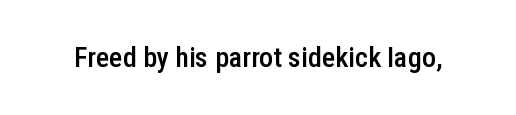
{"serif": "no", "italic": "no", "bold": "semi", "weight": "semibold", "width": "condensed", "stroke_contrast": "low", "x_height": "medium", "monospaced": "no", "underline": "no", "letter_spacing": "normal", "letter_spacing_em": 0.0, "glyph_px": 28}
